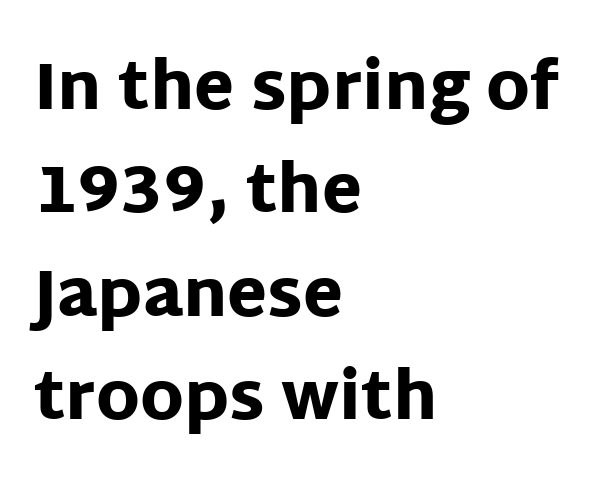
Q: Is the text bold? A: Yes.
Q: Is the text italic (slanted)? A: No, it is upright.
Q: Is the typeface a serif or a sans-serif typeface? A: Sans-serif.
Q: Is the text underlined? A: No.
Q: How is the paragraph aligned? A: Left-aligned.
Q: Is the spacing between letters normal or unusually wide? A: Normal.
Q: Is the spacing between lines tight, normal or loose? A: Normal.
Q: Width (condensed, normal, or wide)? A: Normal.
Q: Stroke contrast? A: Low.
Q: x-height? A: Large.
Q: Monospaced? A: No.
